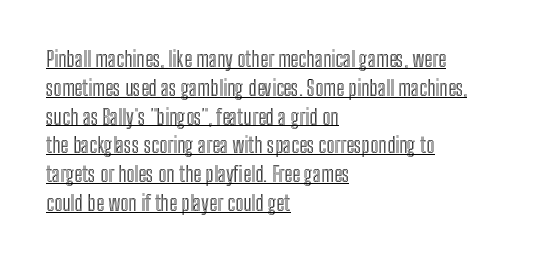
Q: Is the text italic (slanted)? A: No, it is upright.
Q: Is the text underlined? A: Yes.
Q: How is the paragraph aligned? A: Left-aligned.
Q: Is the spacing between letters normal or unusually wide? A: Normal.
Q: Is the spacing between lines tight, normal or loose? A: Normal.
